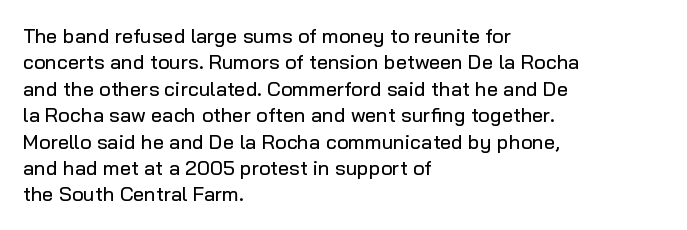
{"italic": "no", "underline": "no", "align": "left", "line_spacing": "normal", "line_spacing_ratio": 1.32, "letter_spacing": "normal", "letter_spacing_em": 0.0, "glyph_px": 20}
